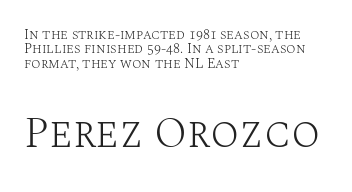
Which margin do the lines hug? The left one — the right edge is uneven. Is there much room between lines? No — they nearly touch. Vertical stems look standard width or narrower in stroke. The letters sit at their default tracking, neither squeezed nor spread.
